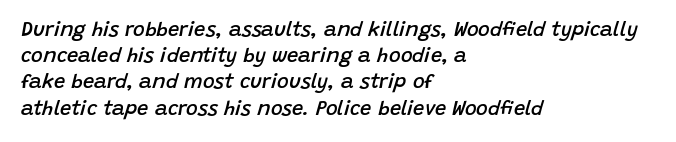
The image shows 20 px text type, italic (leaning right); set left-aligned, normal line spacing (1.31x), normal letter spacing, not underlined.
